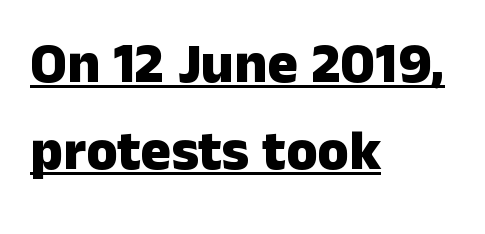
{"serif": "no", "italic": "no", "bold": "yes", "weight": "heavy", "width": "normal", "stroke_contrast": "low", "x_height": "medium", "monospaced": "no", "underline": "yes", "align": "left", "line_spacing": "normal", "line_spacing_ratio": 1.52, "letter_spacing": "normal", "letter_spacing_em": 0.0, "glyph_px": 57}
